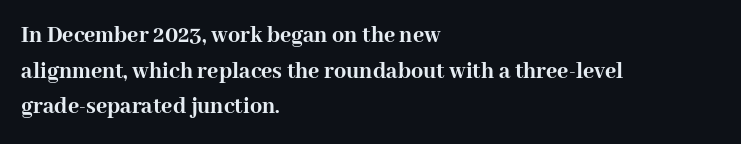
The image shows 24 px bold type, upright; set left-aligned, normal line spacing (1.48x), normal letter spacing, not underlined.
